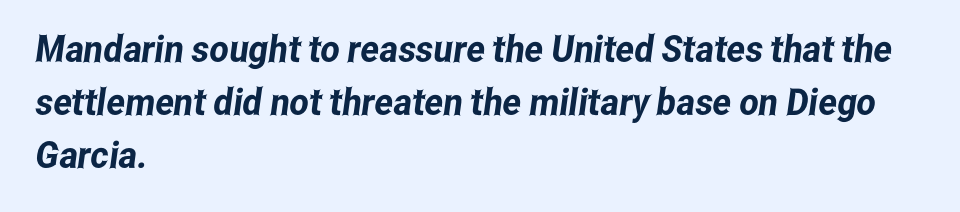
The image shows 37 px condensed sans-serif type; set left-aligned, normal line spacing (1.43x), normal letter spacing, not underlined; low stroke contrast and a medium x-height.
